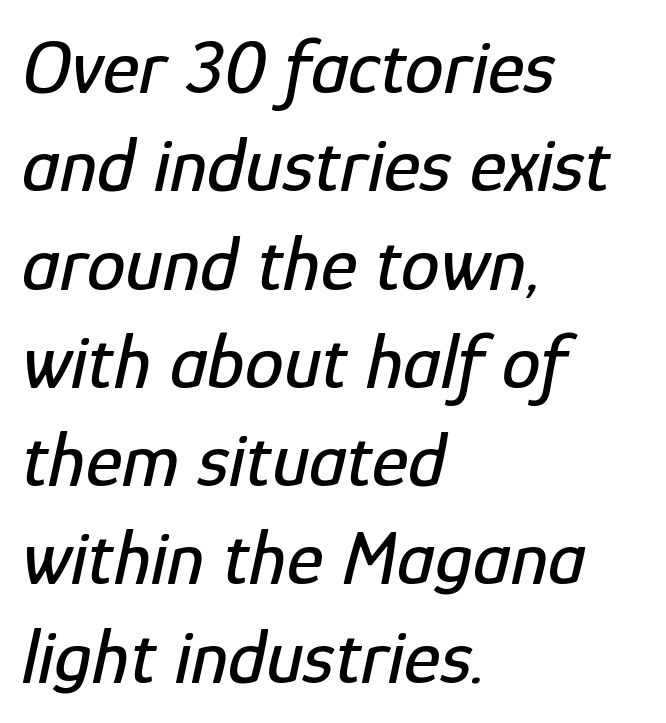
Here the designer chose a conventional face with non-uniform glyph widths. Slant detected: the letters are inclined. Normally led — the rows are evenly, conventionally spaced. Letters rest on an invisible, unmarked baseline. Notice how the passage keeps a crisp vertical edge on the left only. Short note: letters normally spaced.
